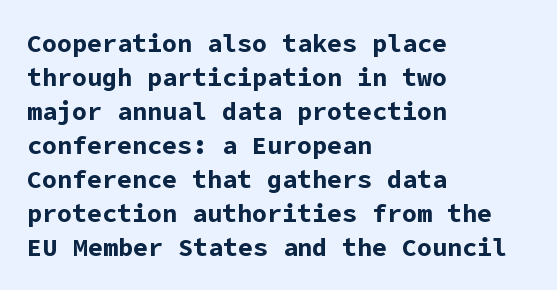
Q: Is the text bold? A: Yes.
Q: Is the text italic (slanted)? A: No, it is upright.
Q: Is the text underlined? A: No.
Q: How is the paragraph aligned? A: Left-aligned.
Q: Is the spacing between letters normal or unusually wide? A: Normal.
Q: Is the spacing between lines tight, normal or loose? A: Normal.
